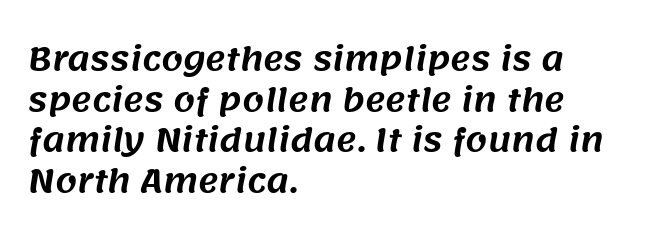
{"serif": "no", "width": "normal", "stroke_contrast": "medium", "x_height": "large", "monospaced": "no", "underline": "no", "align": "left", "line_spacing": "normal", "line_spacing_ratio": 1.31, "letter_spacing": "normal", "letter_spacing_em": 0.0, "glyph_px": 31}
